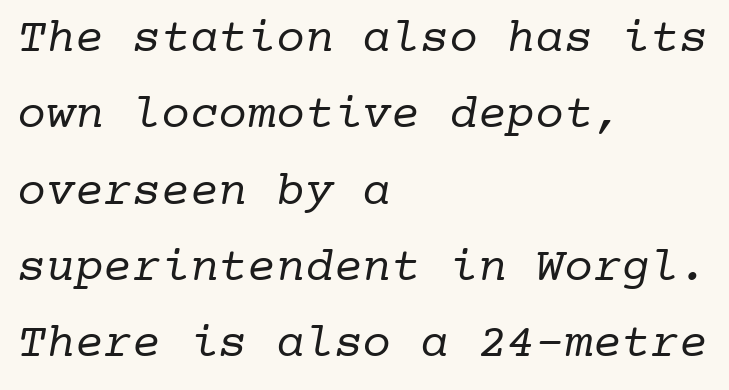
Q: Is the text bold? A: No.
Q: Is the typeface a serif or a sans-serif typeface? A: Serif.
Q: Is the text underlined? A: No.
Q: How is the paragraph aligned? A: Left-aligned.
Q: Is the spacing between letters normal or unusually wide? A: Normal.
Q: Is the spacing between lines tight, normal or loose? A: Normal.
Q: Width (condensed, normal, or wide)? A: Normal.
Q: Stroke contrast? A: Low.
Q: x-height? A: Medium.
Q: Monospaced? A: Yes.
